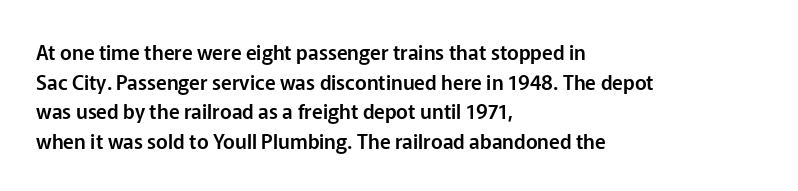
{"italic": "no", "underline": "no", "align": "left", "line_spacing": "normal", "line_spacing_ratio": 1.48, "letter_spacing": "normal", "letter_spacing_em": 0.0, "glyph_px": 20}
